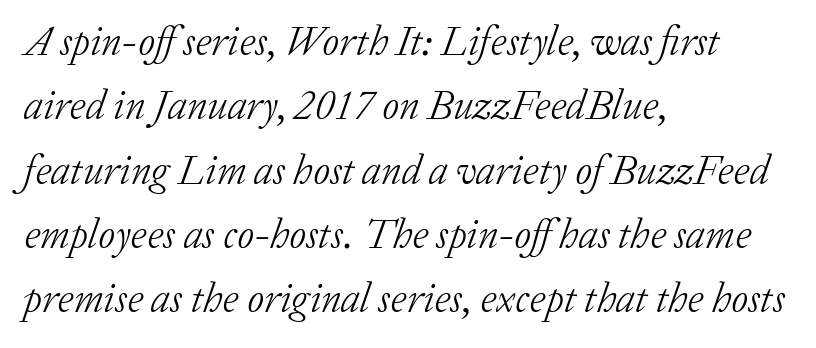
A typesetter would call this proportional, since set widths differ per character. Nothing heavy about these letters — not bold at all. Default kerning and tracking; the words read as compact shapes. Letters rest on an invisible, unmarked baseline. Compared with ordinary roman type, these characters are visibly tilted.
